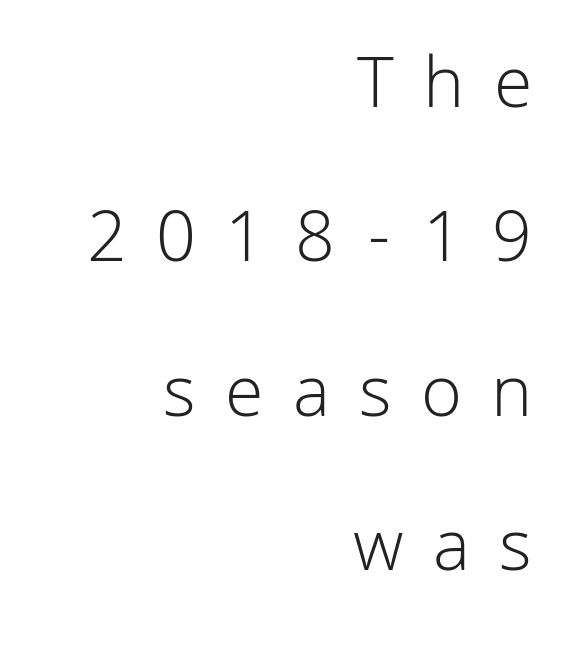
The image shows 75 px light sans-serif type, upright; set right-aligned, loose line spacing (2.06x), unusually wide letter spacing (+0.39 em), not underlined; low stroke contrast and a medium x-height.
